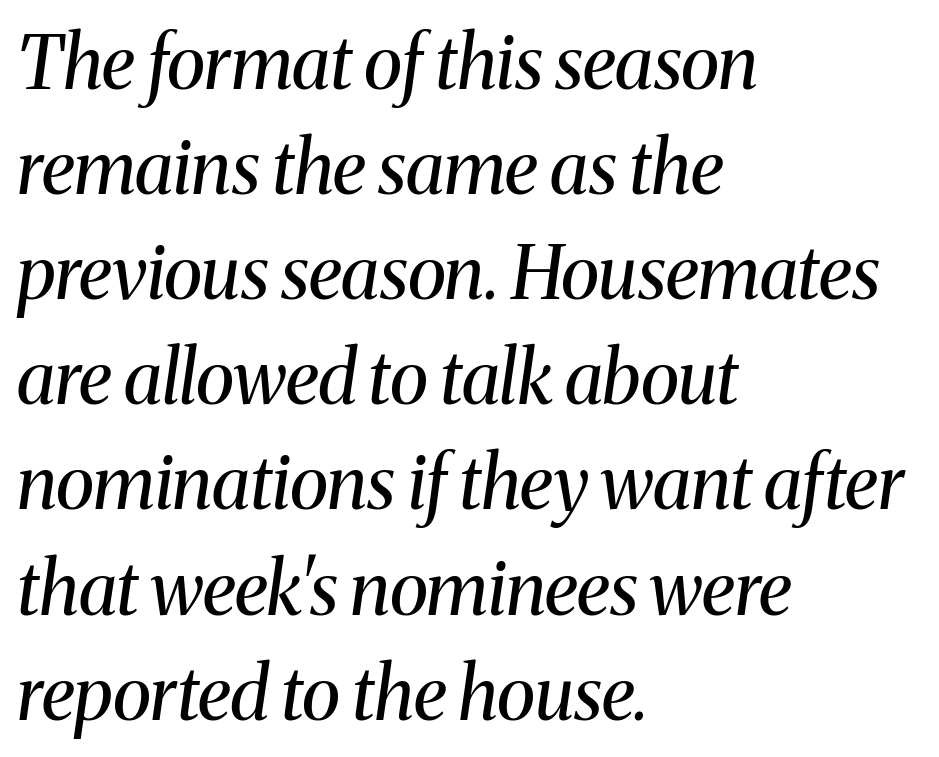
The image shows 73 px regular-weight serif type, italic (leaning right); set left-aligned, normal line spacing (1.44x), normal letter spacing, not underlined; medium stroke contrast and a medium x-height.
